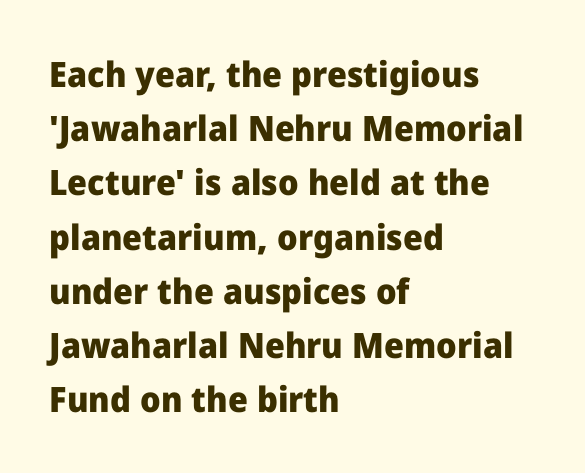
Short note: letters normally spaced. Every stem runs plumb, perpendicular to the baseline. This sample has the flowing, uneven cadence of proportional lettering. The font is running at its bold setting. Unlike a traditional serif, this face leaves its strokes unadorned.
